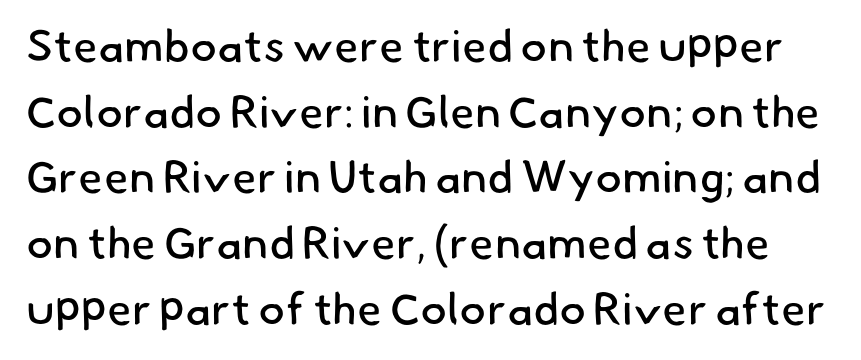
The image shows 45 px regular-weight sans-serif type; set normal line spacing (1.46x), normal letter spacing, not underlined; low stroke contrast and a small x-height.
